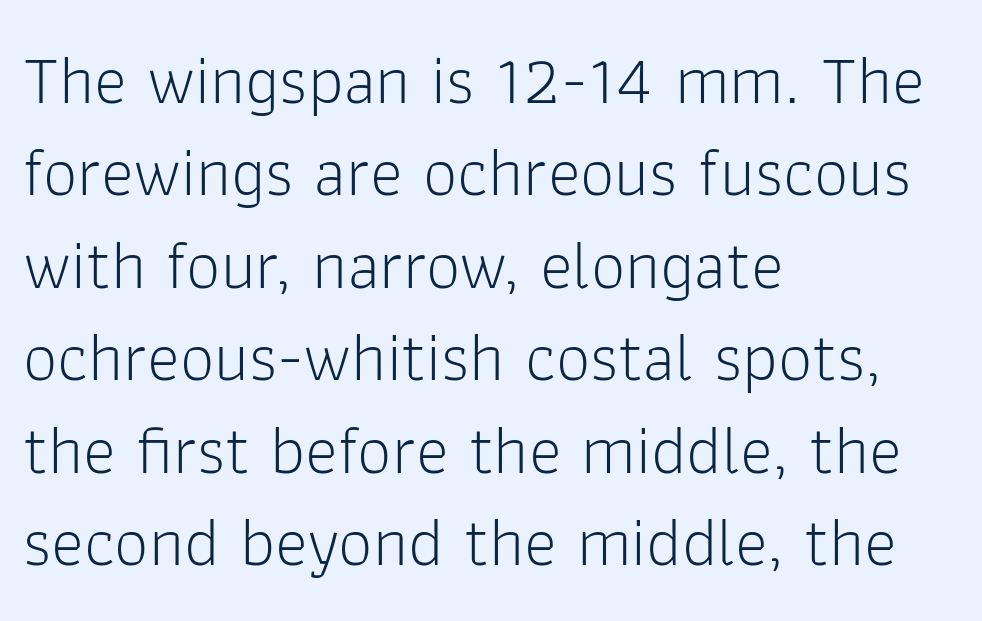
The face used here is proportionally spaced, like ordinary book or web type. Observe the ordinary spacing: letters are neighbours, not strangers. The space between consecutive lines is moderate. Heaviness? Minimal to ordinary, like unemphasized prose. Posture: straight, roman, zero tilt.
